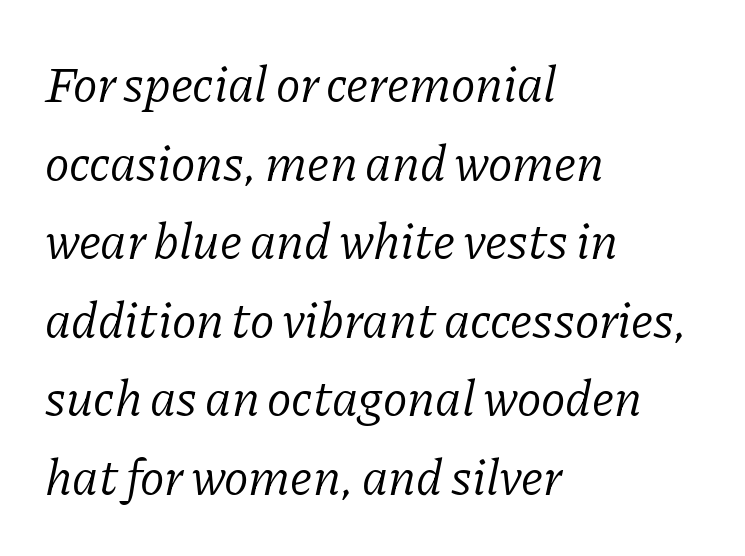
The image shows 51 px light serif type, italic (leaning right); set left-aligned, normal line spacing (1.54x), normal letter spacing, not underlined; low stroke contrast and a medium x-height.
